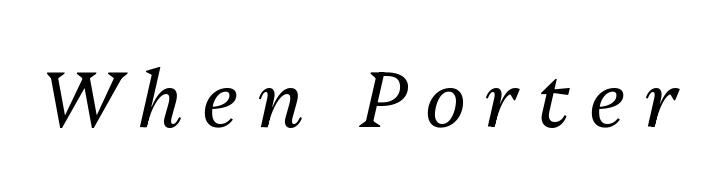
{"italic": "yes", "lean": "right", "slant_degrees": 13, "bold": "no", "weight": "regular", "width": "normal", "stroke_contrast": "medium", "x_height": "medium", "monospaced": "no", "underline": "no", "letter_spacing": "wide", "letter_spacing_em": 0.24, "glyph_px": 78}
